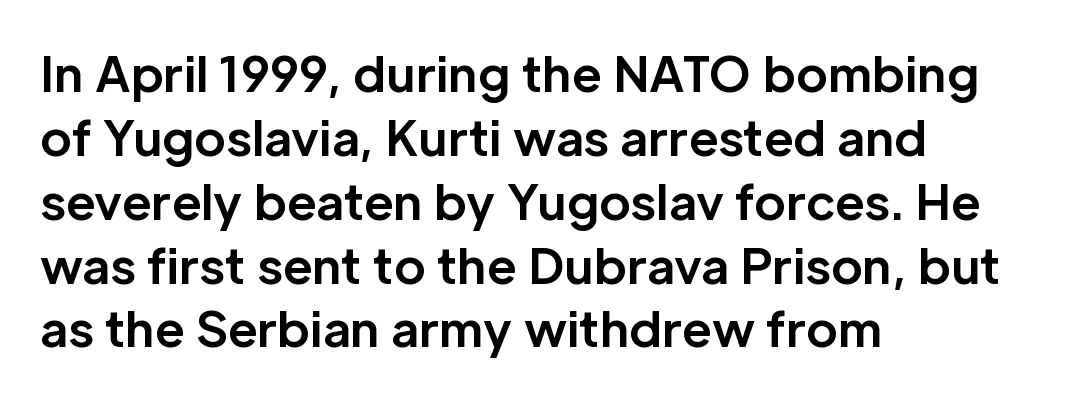
{"serif": "no", "italic": "no", "bold": "yes", "weight": "bold", "width": "normal", "stroke_contrast": "low", "x_height": "medium", "monospaced": "no", "underline": "no", "align": "left", "line_spacing": "normal", "line_spacing_ratio": 1.33, "letter_spacing": "normal", "letter_spacing_em": 0.0, "glyph_px": 48}
